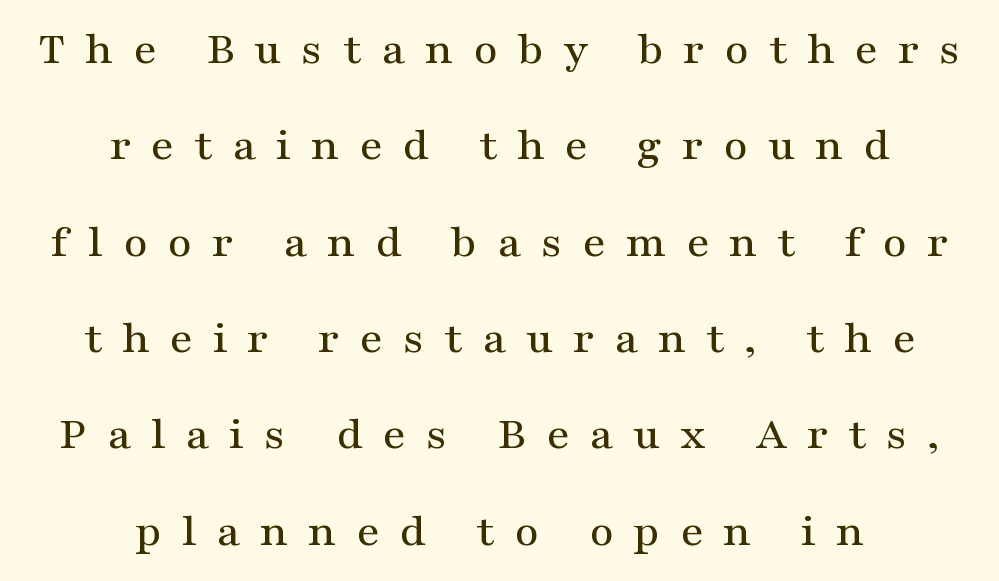
Layout note: lines centered. Yep, those are serifs on the letters. Unlike italic type, these characters show no tilt at all. Vertically, the passage feels expansive, rows floating well apart. Loose tracking; the words dissolve into strings of separated letters. Proportional: the letters do not fall into vertical columns.
